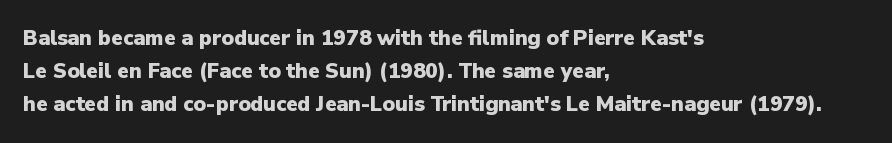
The image shows 21 px bold type, upright; set left-aligned, normal line spacing (1.58x), normal letter spacing, not underlined.
